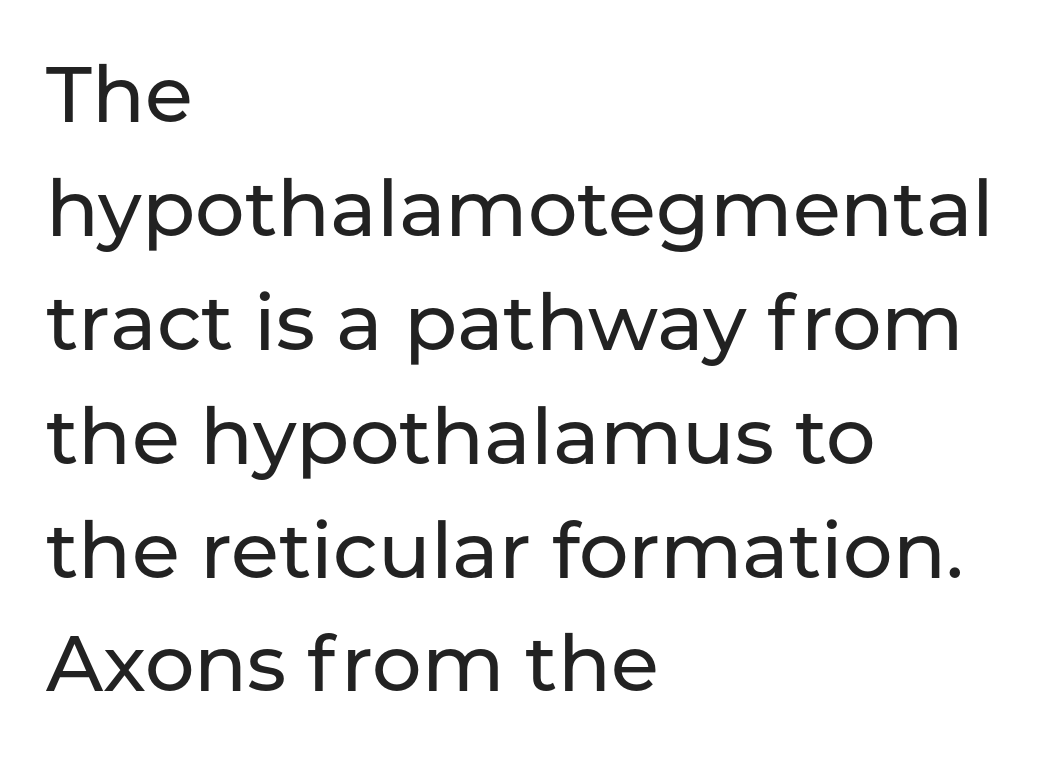
Q: Is the text italic (slanted)? A: No, it is upright.
Q: Is the typeface a serif or a sans-serif typeface? A: Sans-serif.
Q: Is the text underlined? A: No.
Q: How is the paragraph aligned? A: Left-aligned.
Q: Is the spacing between letters normal or unusually wide? A: Normal.
Q: Is the spacing between lines tight, normal or loose? A: Normal.
Q: Width (condensed, normal, or wide)? A: Normal.
Q: Stroke contrast? A: Low.
Q: x-height? A: Medium.
Q: Monospaced? A: No.
